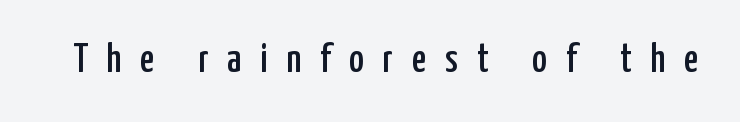
{"serif": "no", "italic": "no", "width": "condensed", "stroke_contrast": "low", "x_height": "medium", "monospaced": "no", "underline": "no", "letter_spacing": "wide", "letter_spacing_em": 0.47, "glyph_px": 40}
